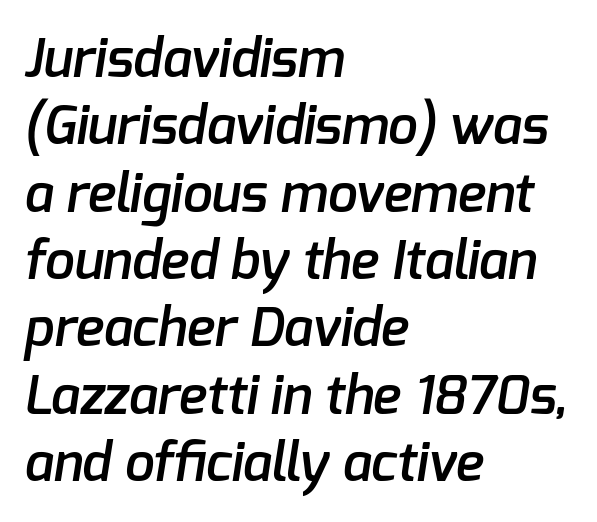
The horizontal fit of the characters is conventional and even. Evenly set lines give the paragraph a standard silhouette. The face used here is a sans, in the tradition of grotesques and geometrics. Rule under the text: the space is simply empty. The face used here is proportionally spaced, like ordinary book or web type. Look at the stroke-to-counter ratio: somewhat heavy, a semibold.
